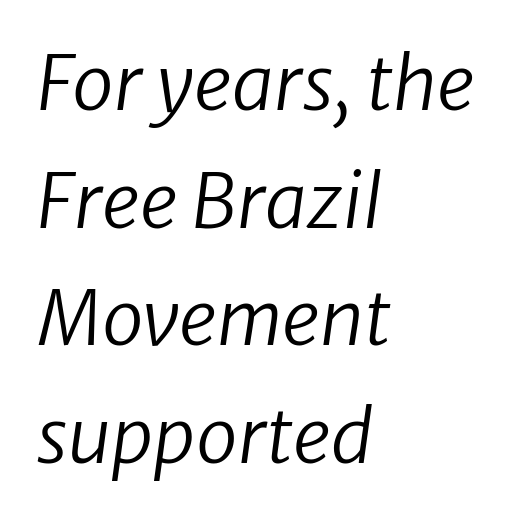
The image shows 75 px regular-weight sans-serif type; set left-aligned, normal line spacing (1.57x), normal letter spacing, not underlined; low stroke contrast and a medium x-height.
